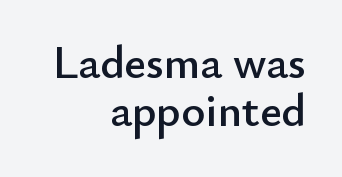
The image shows 46 px sans-serif type, upright; set right-aligned, tight line spacing (1.05x), normal letter spacing, not underlined; low stroke contrast and a small x-height.
